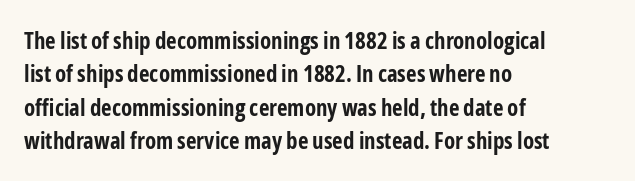
Q: Is the text bold? A: Yes.
Q: Is the text italic (slanted)? A: No, it is upright.
Q: Is the text underlined? A: No.
Q: How is the paragraph aligned? A: Left-aligned.
Q: Is the spacing between letters normal or unusually wide? A: Normal.
Q: Is the spacing between lines tight, normal or loose? A: Normal.
